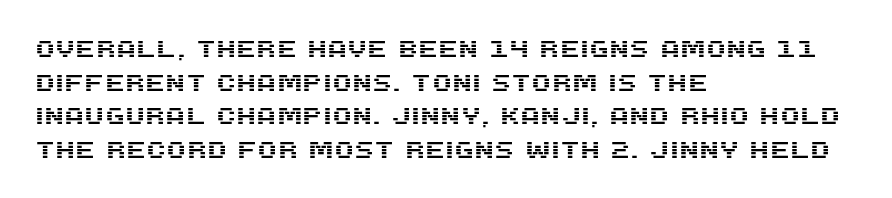
Notice how the passage keeps a crisp vertical edge on the left only. Ascenders rise straight up at ninety degrees. The passage shown is not underscored anywhere. Tracking value appears to be zero — textbook default spacing.
